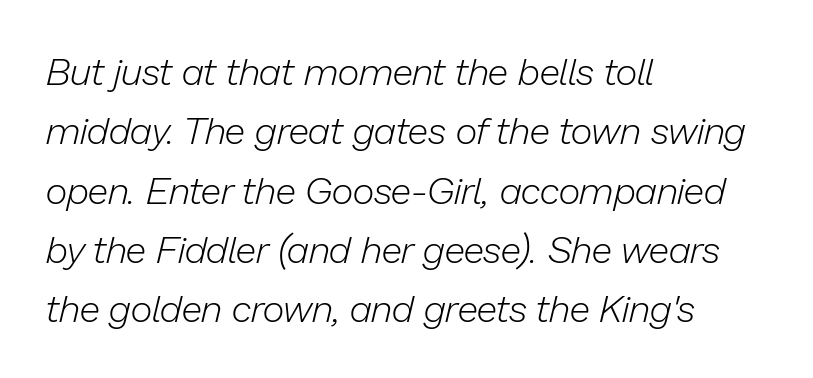
{"italic": "yes", "lean": "right", "slant_degrees": 13, "bold": "no", "weight": "light", "width": "normal", "stroke_contrast": "low", "x_height": "medium", "monospaced": "no", "underline": "no", "align": "left", "line_spacing": "normal", "line_spacing_ratio": 1.56, "letter_spacing": "normal", "letter_spacing_em": 0.0, "glyph_px": 38}
